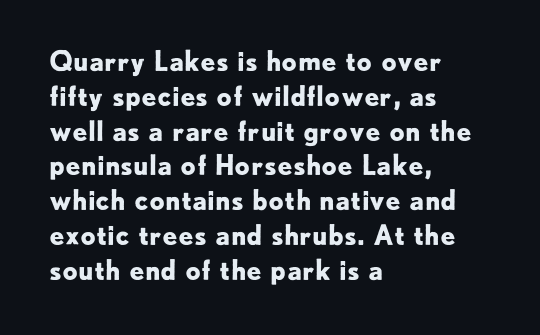
The words here are not underlined. Style check: upright. Typesetter's note: full bold, strokes at maximum text heaviness. Left-aligned paragraph, ragged on the right. One glance says typical: line gaps are just what's usual. Look at the tracking — it's just the regular setting, nothing added.
